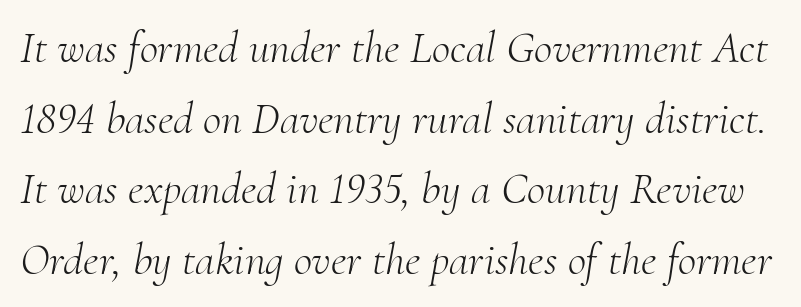
Honestly, there is no underline to notice here at all. It's the slanting kind of type. Each word holds together tightly as a unit, with standard inter-letter gaps. The designer left line spacing at the default. Yep, those are serifs on the letters. Note the varied advance widths — an 'i' is clearly narrower than an 'm'.
